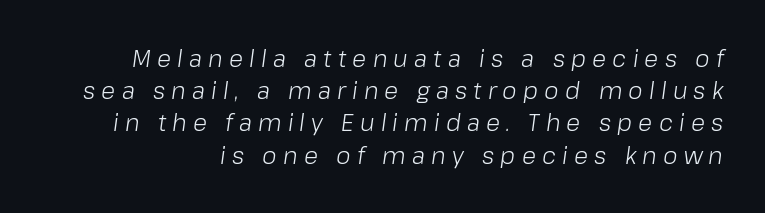
{"italic": "yes", "lean": "right", "slant_degrees": 8, "bold": "no", "underline": "no", "line_spacing": "normal", "line_spacing_ratio": 1.4, "letter_spacing": "wide", "letter_spacing_em": 0.27, "glyph_px": 23}
